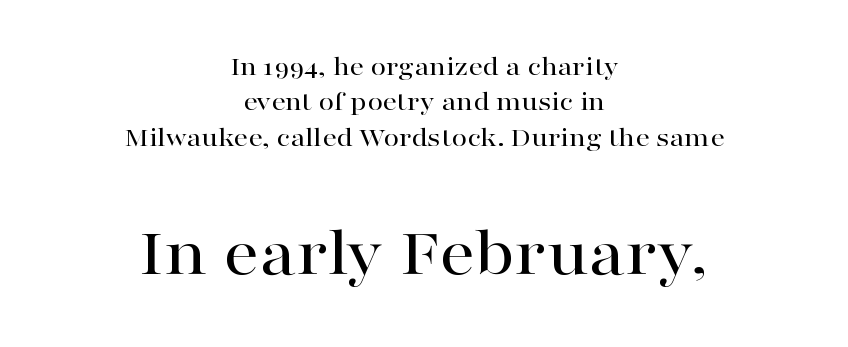
The image shows 70 px wide serif type, upright; set centered, normal line spacing (1.26x), normal letter spacing, not underlined; the second (bottom) block is 2.5x larger; high stroke contrast and a medium x-height.
